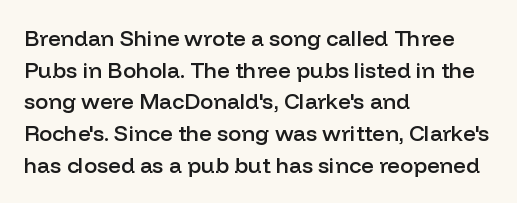
{"italic": "no", "bold": "semi", "underline": "no", "align": "left", "line_spacing": "normal", "line_spacing_ratio": 1.44, "letter_spacing": "normal", "letter_spacing_em": 0.0, "glyph_px": 22}
